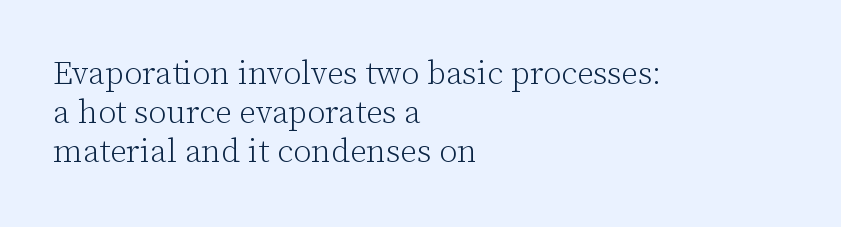
The image shows 33 px light serif type, upright; set left-aligned, line spacing 1.18x, normal letter spacing, not underlined; low stroke contrast and a medium x-height.
